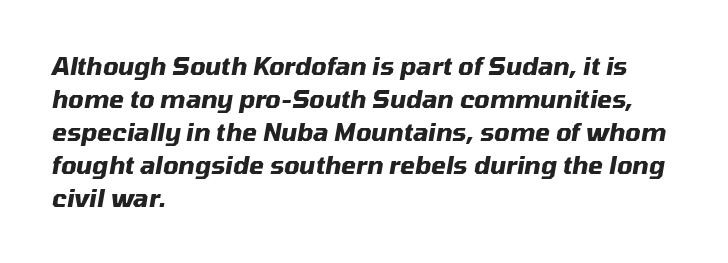
{"italic": "yes", "lean": "right", "slant_degrees": 10, "bold": "yes", "underline": "no", "align": "left", "line_spacing": "normal", "line_spacing_ratio": 1.37, "letter_spacing": "normal", "letter_spacing_em": 0.0, "glyph_px": 24}
